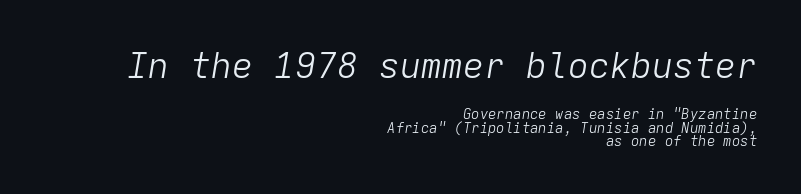
Designer's note — italics engaged. The letterforms sit shoulder to shoulder at normal distance. Anything drawn beneath the words? Only blank space. Short and long lines alike share a common ending point at right. A typesetter would call this monospace, since all characters share one set width.
